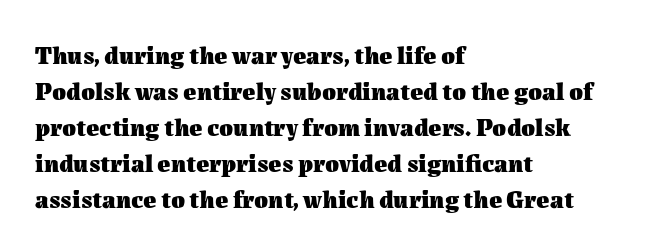
{"italic": "no", "bold": "yes", "underline": "no", "align": "left", "line_spacing": "normal", "line_spacing_ratio": 1.44, "letter_spacing": "normal", "letter_spacing_em": 0.0, "glyph_px": 25}
